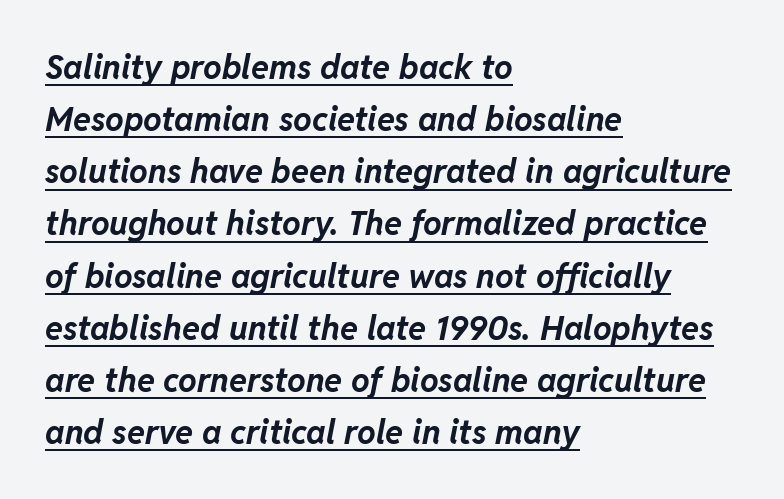
{"italic": "yes", "lean": "right", "slant_degrees": 11, "bold": "yes", "weight": "bold", "width": "normal", "stroke_contrast": "low", "x_height": "medium", "monospaced": "no", "underline": "yes", "align": "left", "line_spacing": "normal", "line_spacing_ratio": 1.58, "letter_spacing": "normal", "letter_spacing_em": 0.0, "glyph_px": 33}
